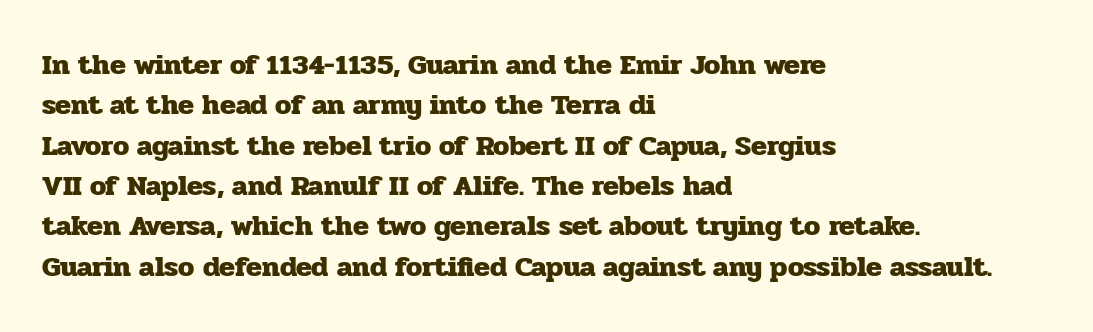
{"serif": "yes", "italic": "no", "bold": "yes", "weight": "heavy", "width": "normal", "stroke_contrast": "low", "x_height": "medium", "monospaced": "no", "underline": "no", "align": "left", "line_spacing": "normal", "line_spacing_ratio": 1.39, "letter_spacing": "normal", "letter_spacing_em": 0.0, "glyph_px": 29}
